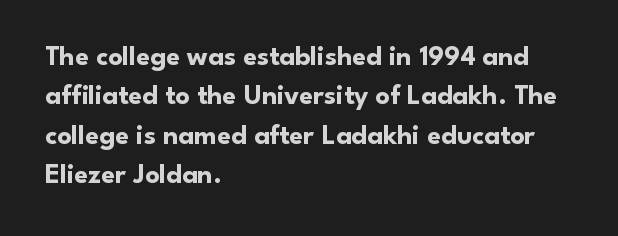
Q: Is the text bold? A: Yes.
Q: Is the text italic (slanted)? A: No, it is upright.
Q: Is the typeface a serif or a sans-serif typeface? A: Sans-serif.
Q: Is the text underlined? A: No.
Q: How is the paragraph aligned? A: Left-aligned.
Q: Is the spacing between letters normal or unusually wide? A: Normal.
Q: Is the spacing between lines tight, normal or loose? A: Normal.
Q: Width (condensed, normal, or wide)? A: Normal.
Q: Stroke contrast? A: Low.
Q: x-height? A: Small.
Q: Monospaced? A: No.
